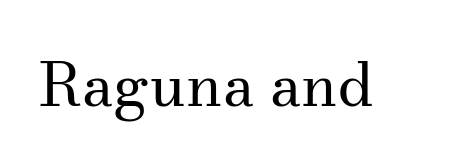
No chunkiness to these letters — they're not bold. Is there any slant? The stems are plumb. Anything drawn beneath the words? Only blank space. The typeface chosen for these lines features serifs. Short note: letters normally spaced.
